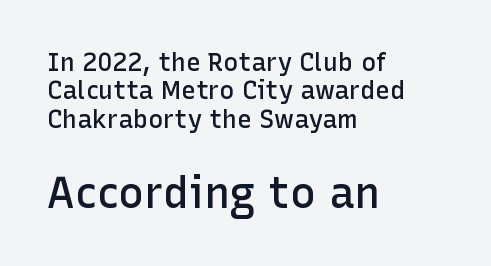
Q: Is the text bold? A: Semi-bold.
Q: Is the text italic (slanted)? A: No, it is upright.
Q: Is the typeface a serif or a sans-serif typeface? A: Sans-serif.
Q: Is the text underlined? A: No.
Q: How is the paragraph aligned? A: Left-aligned.
Q: Is the spacing between letters normal or unusually wide? A: Normal.
Q: Is the spacing between lines tight, normal or loose? A: Tight.
Q: Which block of text is set in a larger size, the first (top) or the second (bottom)? A: The second (bottom) one.
Q: Width (condensed, normal, or wide)? A: Normal.
Q: Stroke contrast? A: Low.
Q: x-height? A: Medium.
Q: Monospaced? A: No.
